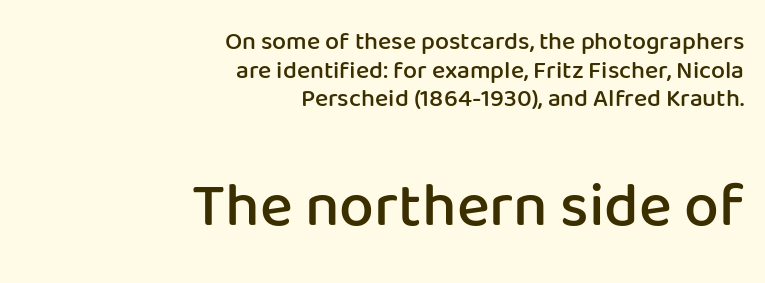
This rendering features lettering with no underline. Each line ends at the same right margin while the left side varies. Look at the bottom of the vertical strokes: they stop flat, with no serifs. One glance says dense: line gaps are narrower than usual.
